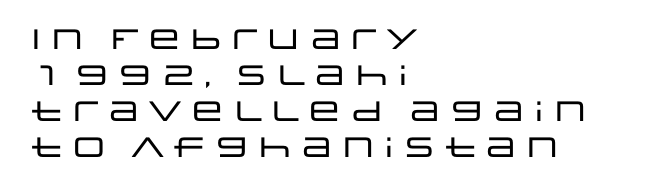
Each letter keeps its own natural width here, so spacing adapts to shape. Nothing unusual about the tracking: characters are spaced as the font intends. Every character sits straight up, as roman type does. Decoration check: the copy has no underline.
